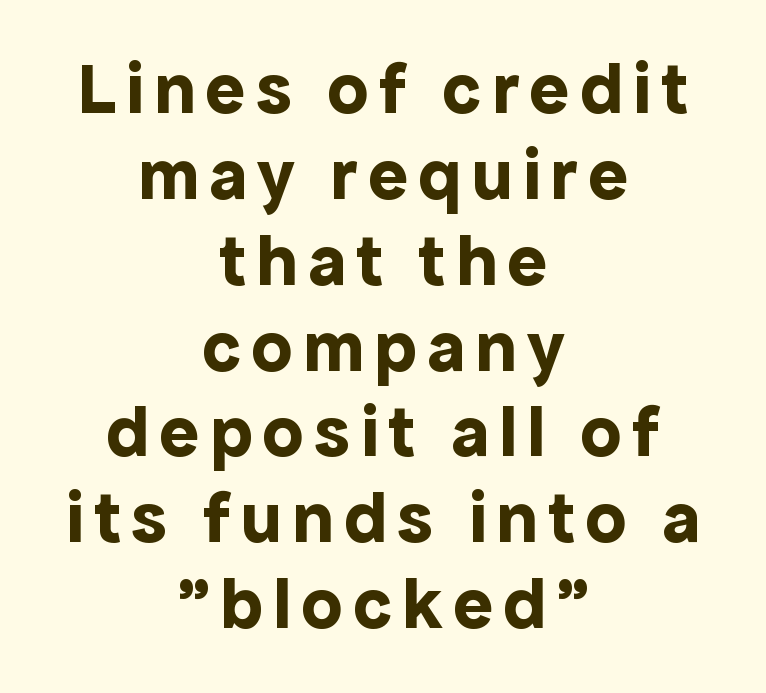
The image shows 74 px bold sans-serif type, upright; set centered, line spacing 1.16x, not underlined; a medium x-height.
